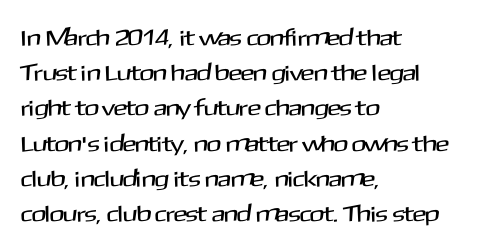
Q: Is the text italic (slanted)? A: No, it is upright.
Q: Is the text underlined? A: No.
Q: How is the paragraph aligned? A: Left-aligned.
Q: Is the spacing between letters normal or unusually wide? A: Normal.
Q: Is the spacing between lines tight, normal or loose? A: Normal.
